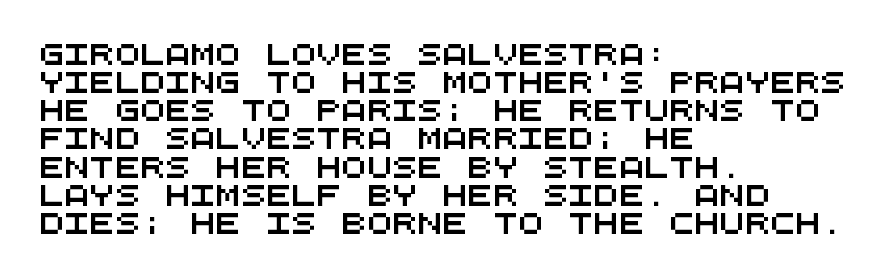
Q: Is the text underlined? A: No.
Q: How is the paragraph aligned? A: Left-aligned.
Q: Is the spacing between letters normal or unusually wide? A: Normal.
Q: Is the spacing between lines tight, normal or loose? A: Normal.
